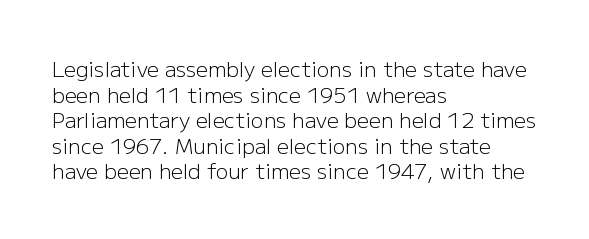
Q: Is the text bold? A: No.
Q: Is the text italic (slanted)? A: No, it is upright.
Q: Is the text underlined? A: No.
Q: How is the paragraph aligned? A: Left-aligned.
Q: Is the spacing between letters normal or unusually wide? A: Normal.
